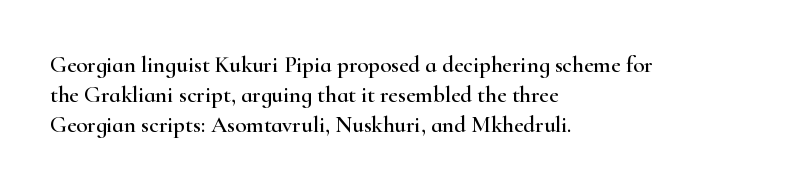
The image shows 23 px text type, upright; set left-aligned, normal line spacing (1.3x), normal letter spacing, not underlined.
